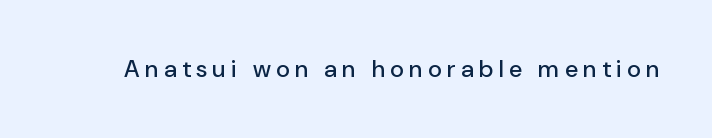
Q: Is the text italic (slanted)? A: No, it is upright.
Q: Is the text underlined? A: No.
Q: Is the spacing between letters normal or unusually wide? A: Unusually wide.
